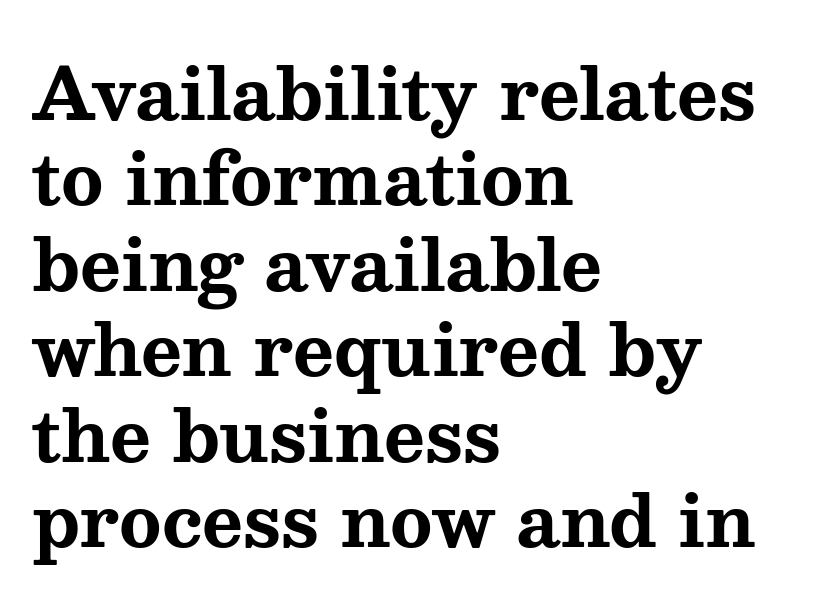
Q: Is the text bold? A: Yes.
Q: Is the text italic (slanted)? A: No, it is upright.
Q: Is the typeface a serif or a sans-serif typeface? A: Serif.
Q: Is the text underlined? A: No.
Q: How is the paragraph aligned? A: Left-aligned.
Q: Is the spacing between letters normal or unusually wide? A: Normal.
Q: Width (condensed, normal, or wide)? A: Wide.
Q: Stroke contrast? A: Medium.
Q: x-height? A: Medium.
Q: Monospaced? A: No.
